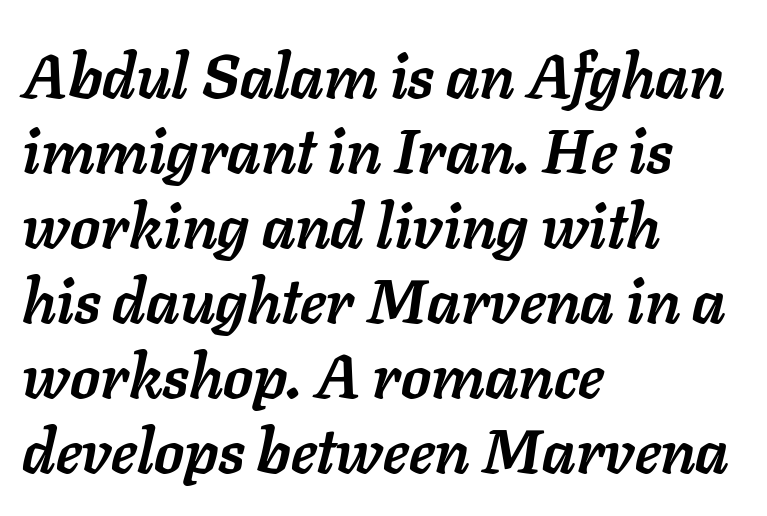
Q: Is the text bold? A: Yes.
Q: Is the text italic (slanted)? A: Yes, it leans right by about 11 degrees.
Q: Is the text underlined? A: No.
Q: How is the paragraph aligned? A: Left-aligned.
Q: Is the spacing between letters normal or unusually wide? A: Normal.
Q: Width (condensed, normal, or wide)? A: Normal.
Q: Stroke contrast? A: Low.
Q: x-height? A: Medium.
Q: Monospaced? A: No.
